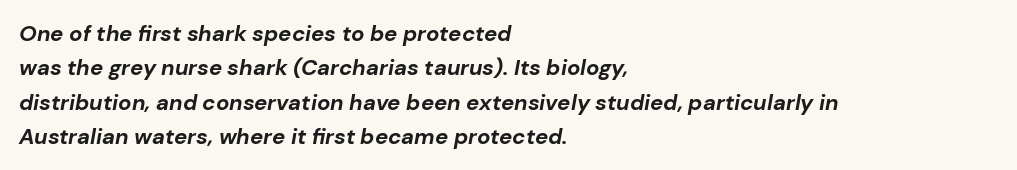
Q: Is the text bold? A: Yes.
Q: Is the text italic (slanted)? A: Yes, it leans right by about 10 degrees.
Q: Is the text underlined? A: No.
Q: How is the paragraph aligned? A: Left-aligned.
Q: Is the spacing between letters normal or unusually wide? A: Normal.
Q: Is the spacing between lines tight, normal or loose? A: Normal.
